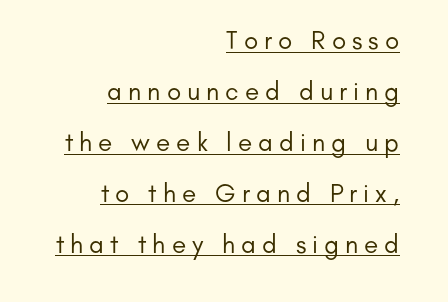
Q: Is the text bold? A: No.
Q: Is the text italic (slanted)? A: No, it is upright.
Q: Is the text underlined? A: Yes.
Q: How is the paragraph aligned? A: Right-aligned.
Q: Is the spacing between letters normal or unusually wide? A: Unusually wide.
Q: Is the spacing between lines tight, normal or loose? A: Loose.
